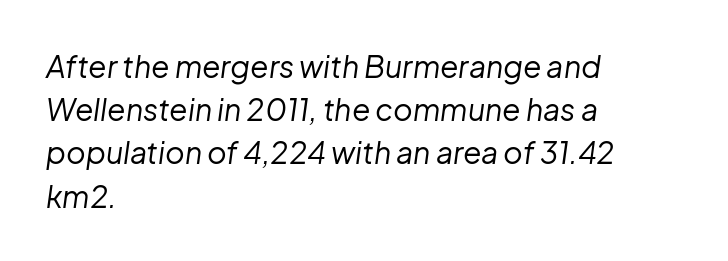
Q: Is the text bold? A: No.
Q: Is the text italic (slanted)? A: Yes, it leans right by about 8 degrees.
Q: Is the text underlined? A: No.
Q: How is the paragraph aligned? A: Left-aligned.
Q: Is the spacing between letters normal or unusually wide? A: Normal.
Q: Is the spacing between lines tight, normal or loose? A: Normal.
Q: Width (condensed, normal, or wide)? A: Normal.
Q: Stroke contrast? A: Low.
Q: x-height? A: Medium.
Q: Monospaced? A: No.
